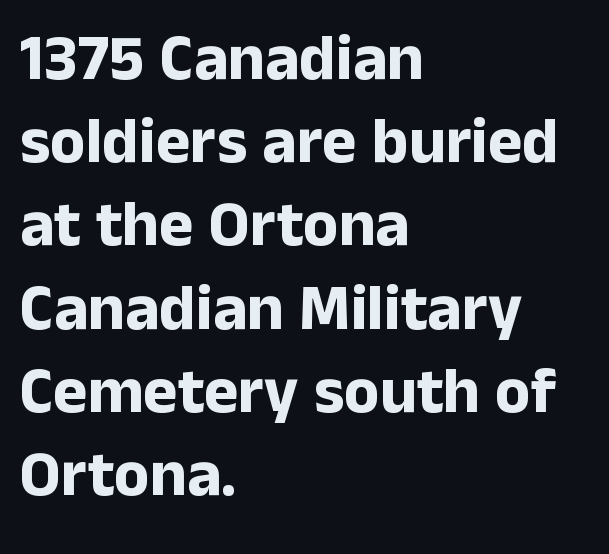
Quick note: underline off. Students, observe: this is what conventionally led text looks like. This sample uses an upright cut, with every glyph sitting square on the baseline. Is this a fixed-width face? No — the glyphs have proportional, varying widths.
